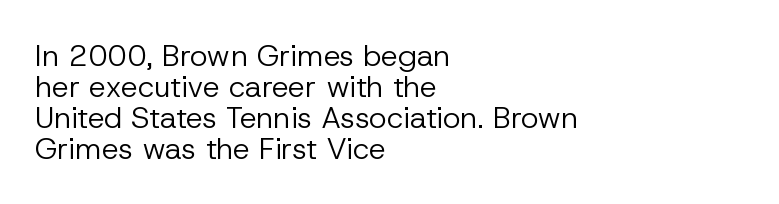
Font category for this specimen: sans-serif. Letter spacing: default. The weight tops out at a normal text grade. The space between consecutive lines is stingy. The type sits square on the baseline with zero lean. Think of a printed novel: that variable character pitch is what you see here.
